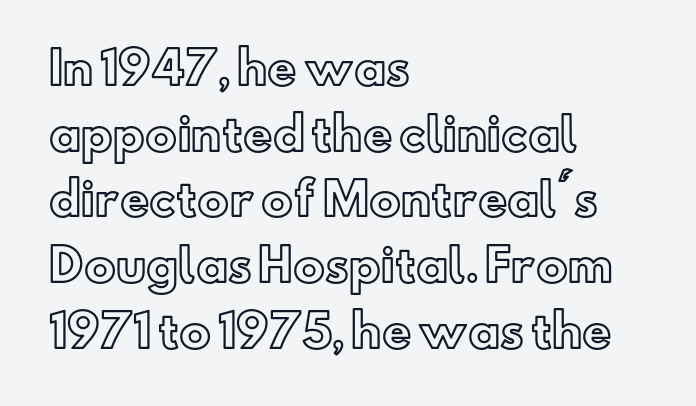
{"italic": "no", "width": "normal", "x_height": "small", "monospaced": "no", "underline": "no", "align": "left", "line_spacing": "normal", "line_spacing_ratio": 1.46, "letter_spacing": "normal", "letter_spacing_em": 0.0, "glyph_px": 45}
